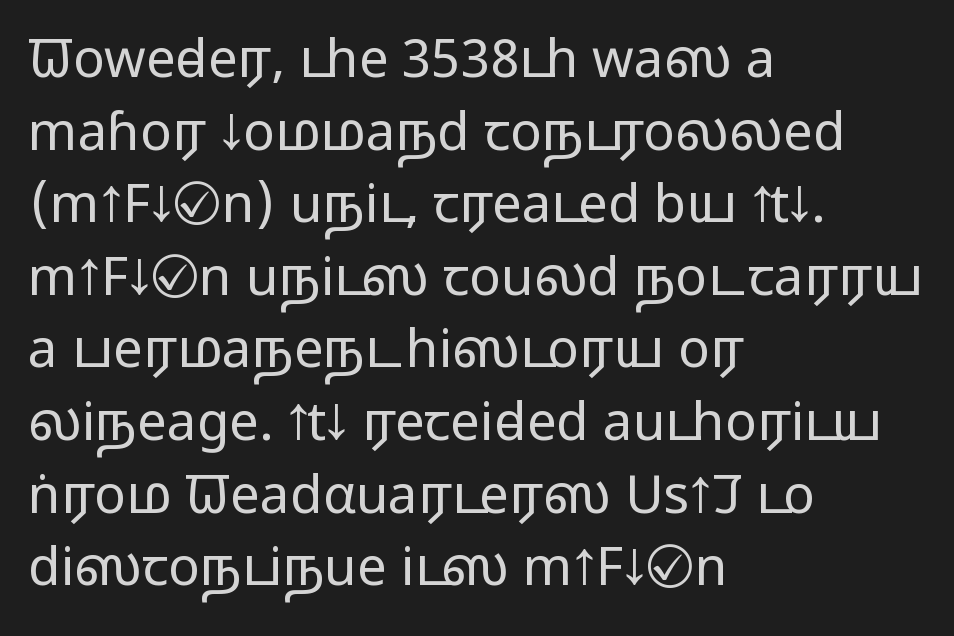
{"serif": "no", "italic": "no", "bold": "no", "weight": "regular", "width": "wide", "stroke_contrast": "low", "x_height": "medium", "monospaced": "no", "underline": "no", "align": "left", "line_spacing": "normal", "line_spacing_ratio": 1.37, "letter_spacing": "normal", "letter_spacing_em": 0.0, "glyph_px": 53}
